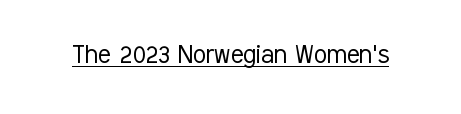
Q: Is the text bold? A: No.
Q: Is the text italic (slanted)? A: No, it is upright.
Q: Is the typeface a serif or a sans-serif typeface? A: Sans-serif.
Q: Is the text underlined? A: Yes.
Q: Is the spacing between letters normal or unusually wide? A: Normal.
Q: Width (condensed, normal, or wide)? A: Condensed.
Q: Stroke contrast? A: Low.
Q: x-height? A: Medium.
Q: Monospaced? A: No.
